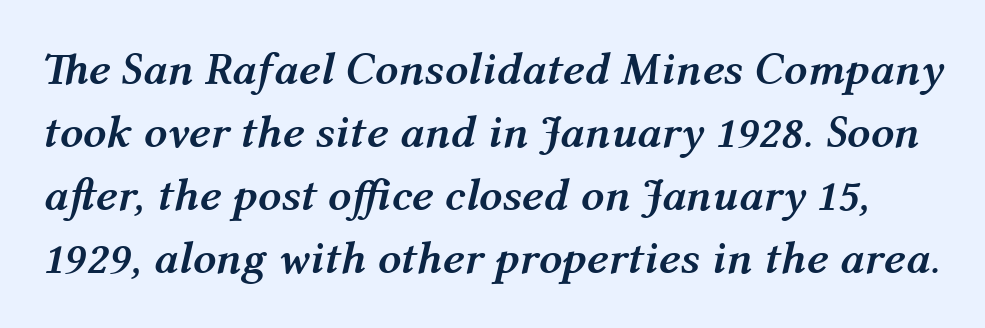
Italic? Definitely — the glyphs are oblique. Plenty of ink on the page — the face is bold. Each word holds together tightly as a unit, with standard inter-letter gaps. Compared with typical paragraphs, the rows here are spaced about the same. A bare baseline throughout the passage. Proportional: the letters do not fall into vertical columns.
